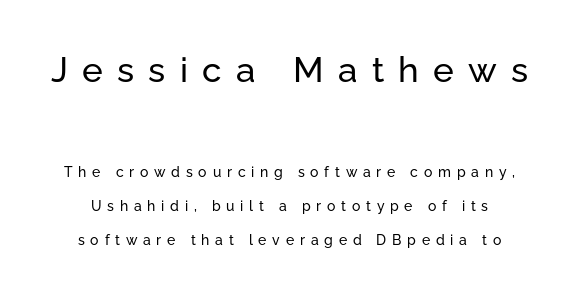
{"serif": "no", "italic": "no", "width": "normal", "stroke_contrast": "low", "x_height": "medium", "monospaced": "no", "underline": "no", "line_spacing": "loose", "line_spacing_ratio": 2.45, "letter_spacing": "wide", "letter_spacing_em": 0.41, "larger_block": "first", "size_ratio": 2.5, "glyph_px": 35}
